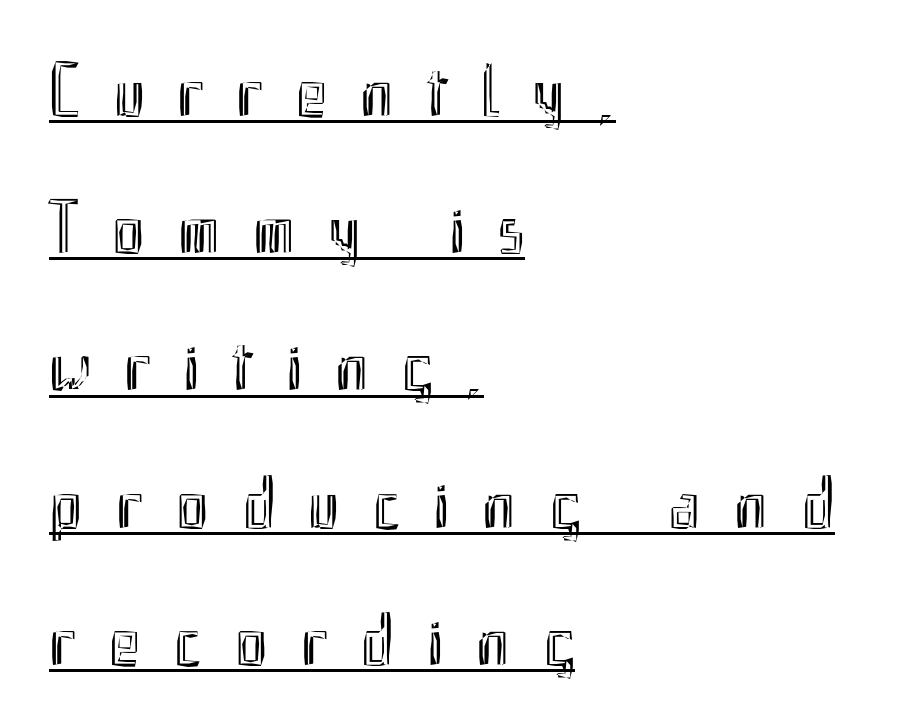
Ordinary non-slanted type is in use. Spacing verdict: proportional, widths tailored to each character. Short and long lines alike share a common starting point at left. Honestly, the underline is the first thing you notice here.
